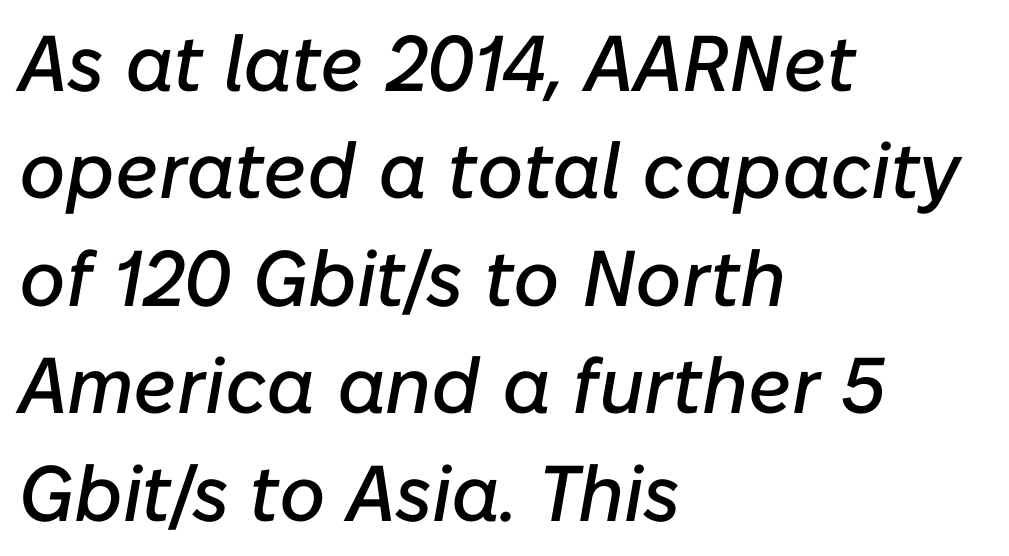
The image shows 79 px text type, italic (leaning right); set left-aligned, normal line spacing (1.36x), normal letter spacing, not underlined; low stroke contrast and a medium x-height.
